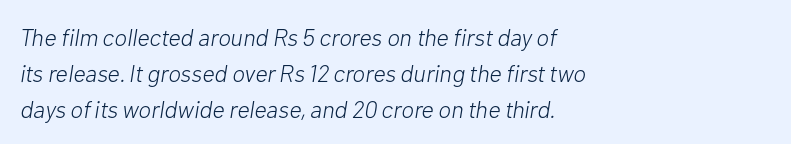
This sample uses plain, unmodified letter spacing. The text carries the slant typical of an italic or oblique font. Caption: face not bold, strokes unweighted. Descenders hang freely into open space. The passage is arranged the way most books set body copy — flush left. If you measured baseline to baseline, you'd find a middling distance.
